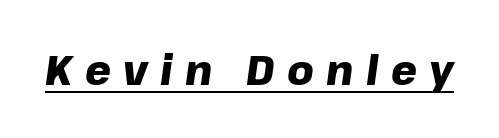
Q: Is the text bold? A: Yes.
Q: Is the text italic (slanted)? A: Yes, it leans right by about 8 degrees.
Q: Is the text underlined? A: Yes.
Q: Is the spacing between letters normal or unusually wide? A: Unusually wide.
Q: Width (condensed, normal, or wide)? A: Normal.
Q: Stroke contrast? A: Low.
Q: x-height? A: Medium.
Q: Monospaced? A: No.
